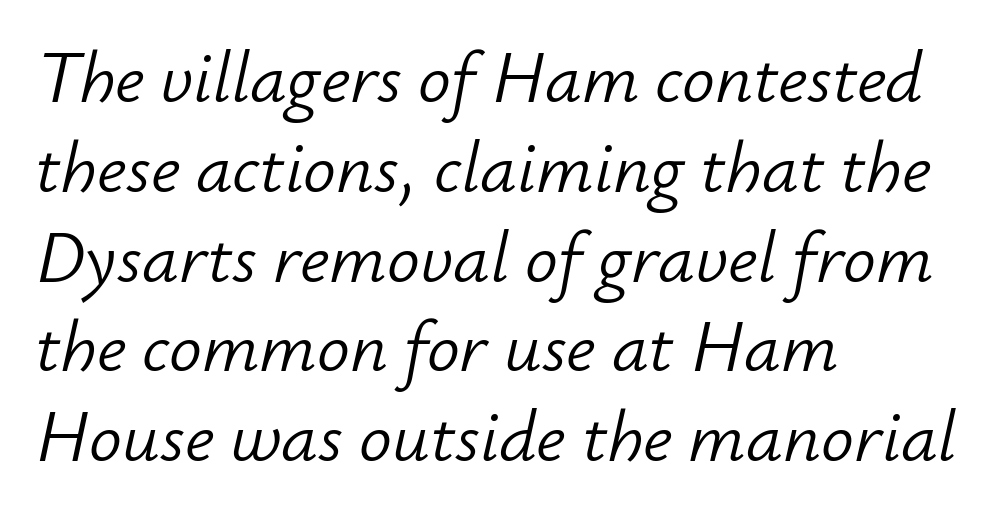
The image shows 73 px light type, italic (leaning right); set left-aligned, line spacing 1.23x, normal letter spacing, not underlined; low stroke contrast and a small x-height.
